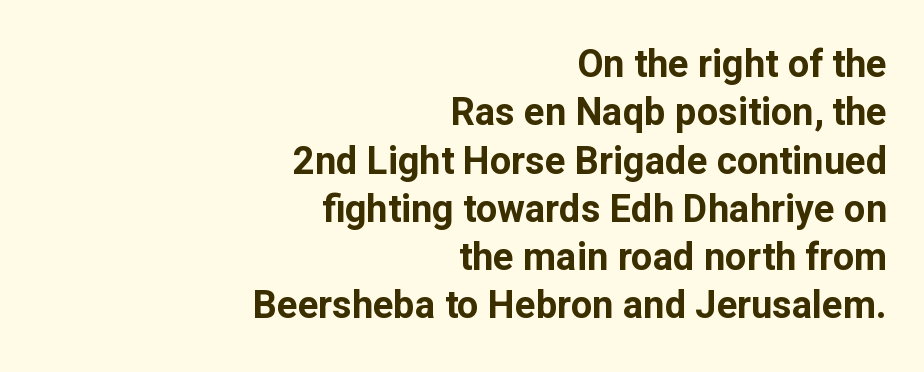
{"serif": "no", "italic": "no", "bold": "yes", "weight": "bold", "width": "normal", "stroke_contrast": "low", "x_height": "medium", "monospaced": "no", "underline": "no", "align": "right", "line_spacing": "normal", "line_spacing_ratio": 1.27, "letter_spacing": "normal", "letter_spacing_em": 0.0, "glyph_px": 38}
